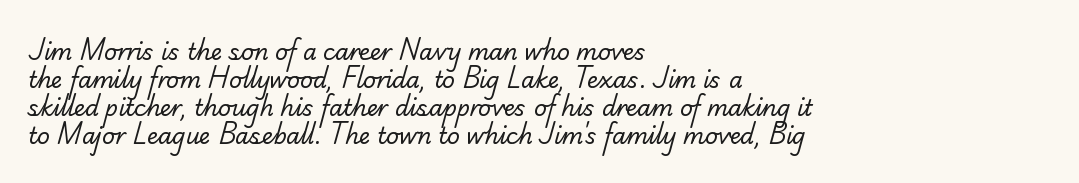
{"bold": "no", "underline": "no", "align": "left", "line_spacing": "normal", "line_spacing_ratio": 1.27, "letter_spacing": "normal", "letter_spacing_em": 0.0, "glyph_px": 22}
